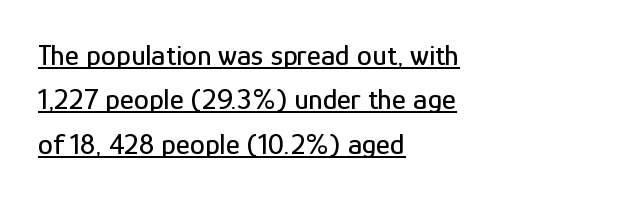
Characters remain perfectly vertical along every line. Think of a printed novel: that variable character pitch is what you see here. Whoever set this chose a conventional vertical rhythm. The text was rendered using a sans face with plain stroke endings. The string is rendered with underlining switched on.
